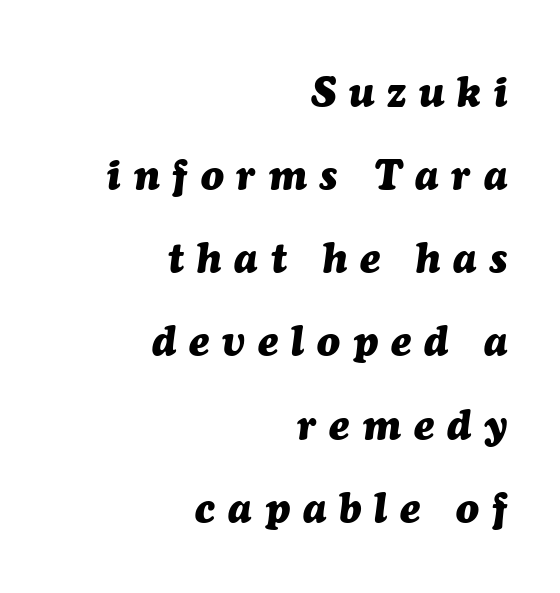
Q: Is the text bold? A: Yes.
Q: Is the text italic (slanted)? A: Yes, it leans right by about 7 degrees.
Q: Is the text underlined? A: No.
Q: How is the paragraph aligned? A: Right-aligned.
Q: Is the spacing between letters normal or unusually wide? A: Unusually wide.
Q: Is the spacing between lines tight, normal or loose? A: Loose.
Q: Width (condensed, normal, or wide)? A: Normal.
Q: Stroke contrast? A: Medium.
Q: x-height? A: Medium.
Q: Monospaced? A: No.
